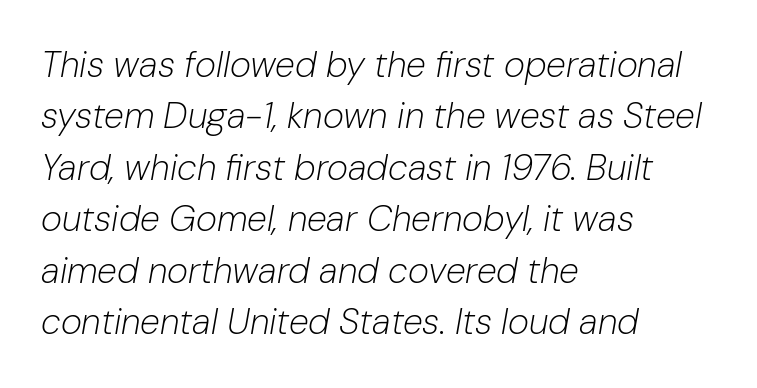
Q: Is the text bold? A: No.
Q: Is the text italic (slanted)? A: Yes, it leans right by about 10 degrees.
Q: Is the text underlined? A: No.
Q: How is the paragraph aligned? A: Left-aligned.
Q: Is the spacing between letters normal or unusually wide? A: Normal.
Q: Is the spacing between lines tight, normal or loose? A: Normal.
Q: Width (condensed, normal, or wide)? A: Normal.
Q: Stroke contrast? A: Low.
Q: x-height? A: Medium.
Q: Monospaced? A: No.
